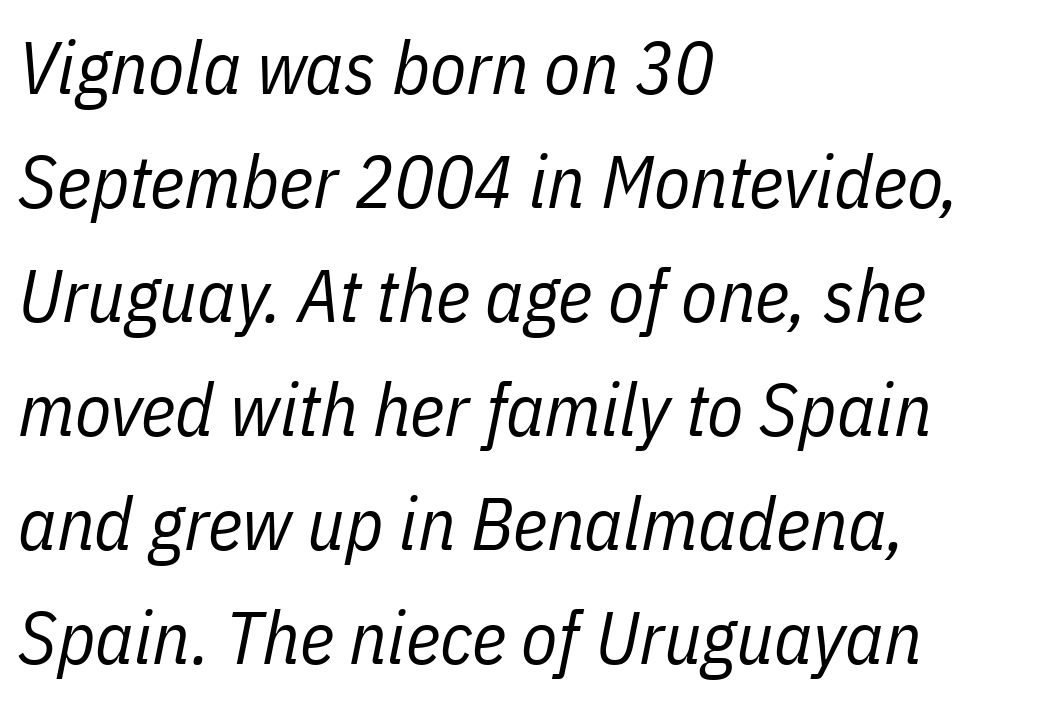
The image shows 74 px regular-weight, condensed type, italic (leaning right); set left-aligned, normal line spacing (1.54x), normal letter spacing, not underlined; low stroke contrast and a medium x-height.
